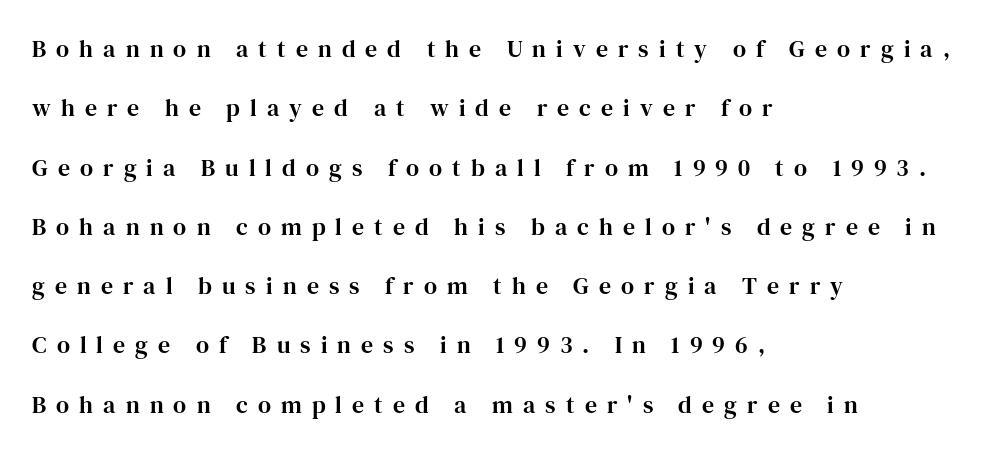
The image shows 24 px text type, upright; set left-aligned, loose line spacing (2.47x), unusually wide letter spacing (+0.42 em), not underlined.
